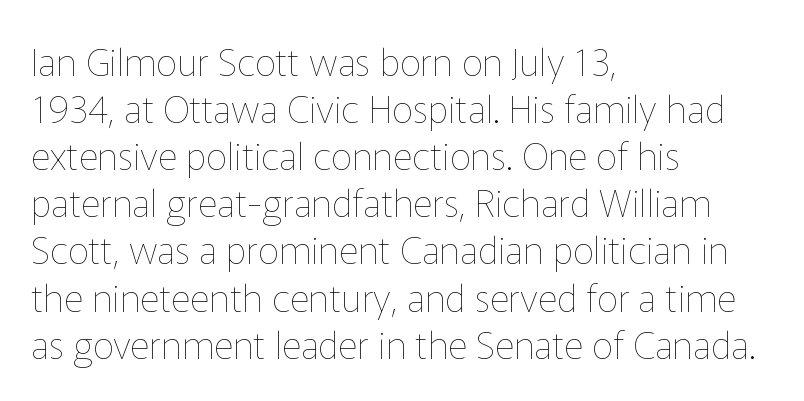
Q: Is the text bold? A: No.
Q: Is the text italic (slanted)? A: No, it is upright.
Q: Is the text underlined? A: No.
Q: How is the paragraph aligned? A: Left-aligned.
Q: Is the spacing between letters normal or unusually wide? A: Normal.
Q: Width (condensed, normal, or wide)? A: Normal.
Q: Stroke contrast? A: Low.
Q: x-height? A: Medium.
Q: Monospaced? A: No.
